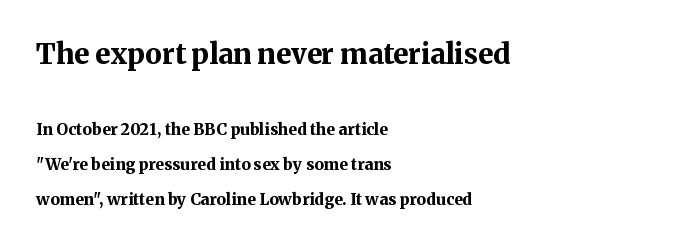
{"serif": "yes", "italic": "no", "bold": "yes", "weight": "bold", "width": "normal", "stroke_contrast": "medium", "x_height": "medium", "monospaced": "no", "underline": "no", "align": "left", "line_spacing": "loose", "line_spacing_ratio": 2.18, "letter_spacing": "normal", "letter_spacing_em": 0.0, "larger_block": "first", "size_ratio": 1.75, "glyph_px": 28}
